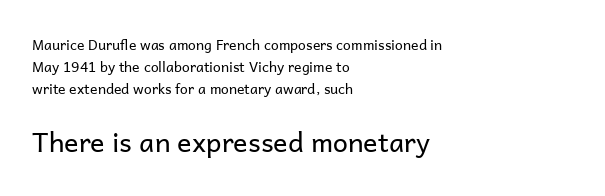
The image shows 27 px text type, upright; set left-aligned, normal line spacing (1.56x), normal letter spacing, not underlined; the second (bottom) block is 1.93x larger.
